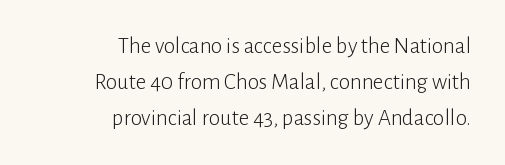
{"italic": "no", "bold": "no", "underline": "no", "align": "right", "line_spacing": "normal", "line_spacing_ratio": 1.57, "letter_spacing": "normal", "letter_spacing_em": 0.0, "glyph_px": 23}
